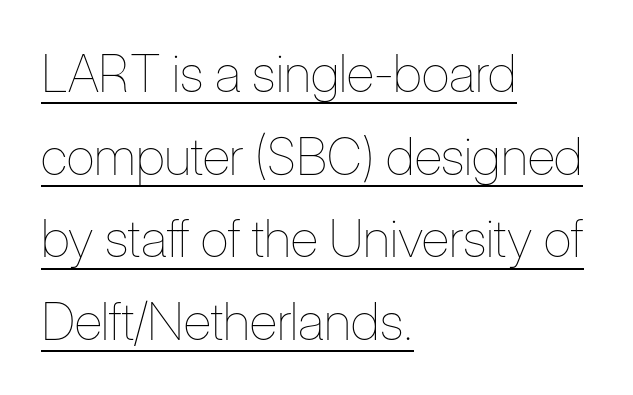
The image shows 52 px thin, condensed type, upright; set left-aligned, normal line spacing (1.59x), normal letter spacing, underlined; low stroke contrast and a medium x-height.
